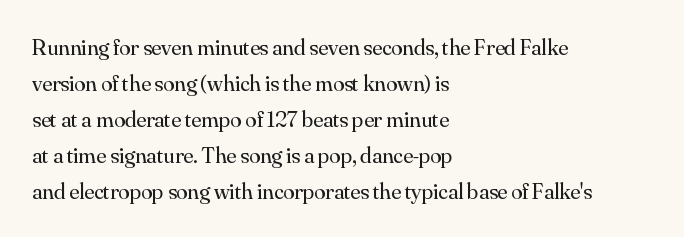
The foot of each line stays bare and open. It's the straight-up-and-down kind of type. The gaps between neighbouring characters are ordinary and unremarkable. A normal amount of white space separates one row of letters from the next. Typeset ragged right — the left edge is the straight one. Is the stroke heavy? The answer is a plain regular-or-lighter.
